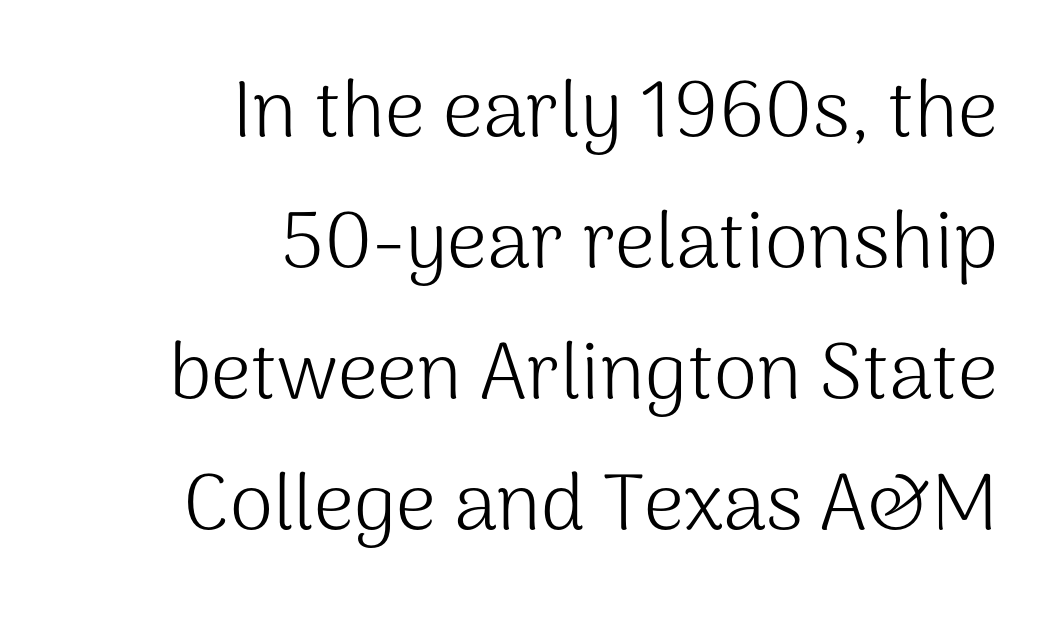
Q: Is the text bold? A: No.
Q: Is the text italic (slanted)? A: No, it is upright.
Q: Is the typeface a serif or a sans-serif typeface? A: Sans-serif.
Q: Is the text underlined? A: No.
Q: How is the paragraph aligned? A: Right-aligned.
Q: Is the spacing between letters normal or unusually wide? A: Normal.
Q: Is the spacing between lines tight, normal or loose? A: Normal.
Q: Width (condensed, normal, or wide)? A: Normal.
Q: Stroke contrast? A: Medium.
Q: x-height? A: Medium.
Q: Monospaced? A: No.
